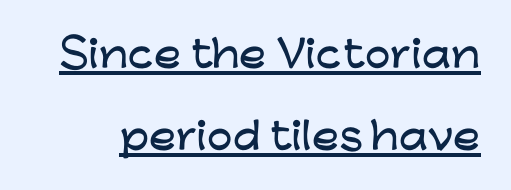
{"serif": "no", "italic": "no", "width": "wide", "stroke_contrast": "low", "x_height": "medium", "monospaced": "no", "underline": "yes", "line_spacing": "loose", "line_spacing_ratio": 2.28, "letter_spacing": "normal", "letter_spacing_em": 0.0, "glyph_px": 36}
